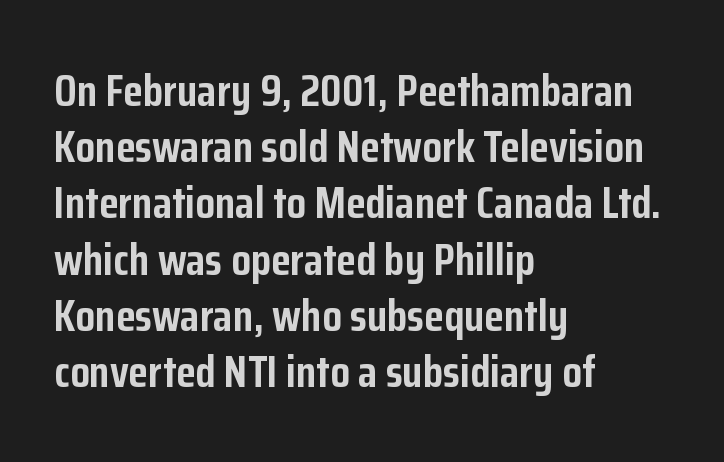
Q: Is the text bold? A: Yes.
Q: Is the text italic (slanted)? A: No, it is upright.
Q: Is the typeface a serif or a sans-serif typeface? A: Sans-serif.
Q: Is the text underlined? A: No.
Q: How is the paragraph aligned? A: Left-aligned.
Q: Is the spacing between letters normal or unusually wide? A: Normal.
Q: Is the spacing between lines tight, normal or loose? A: Normal.
Q: Width (condensed, normal, or wide)? A: Condensed.
Q: Stroke contrast? A: Low.
Q: x-height? A: Medium.
Q: Monospaced? A: No.
